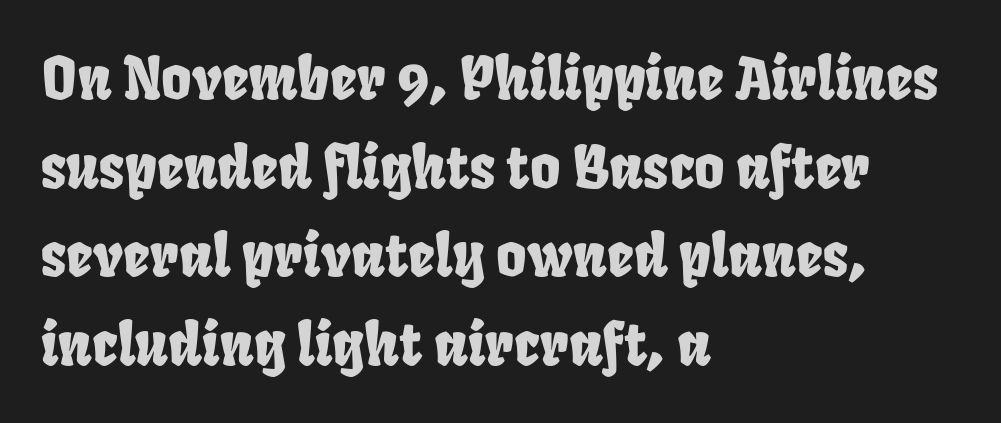
Glyph-to-glyph distance matches everyday printed text. The foot of each line stays bare and open. Left-aligned paragraph, ragged on the right. Vertically, the passage feels balanced, rows spaced as you'd expect.
